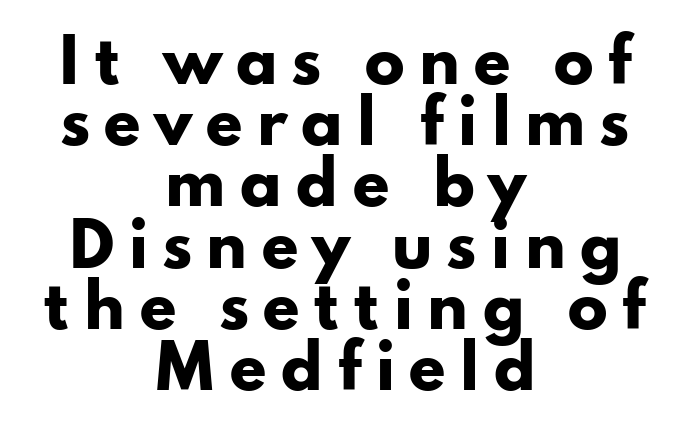
The image shows 60 px heavy, wide sans-serif type, upright; set centered, tight line spacing (1.02x), unusually wide letter spacing (+0.21 em), not underlined; low stroke contrast and a small x-height.
